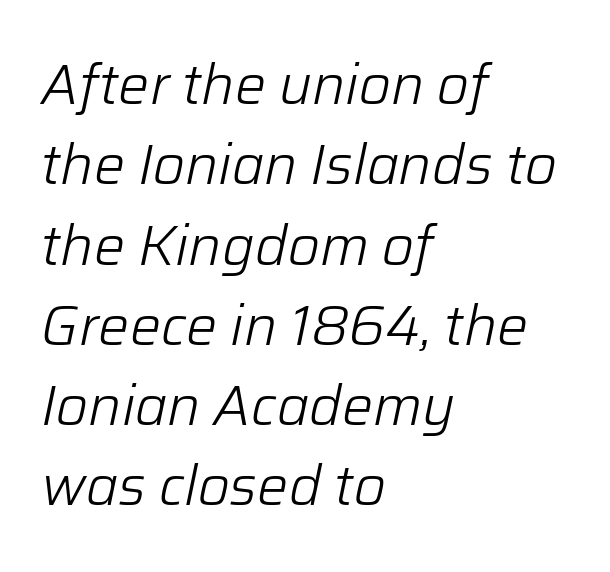
Q: Is the text bold? A: No.
Q: Is the text italic (slanted)? A: Yes, it leans right by about 12 degrees.
Q: Is the text underlined? A: No.
Q: How is the paragraph aligned? A: Left-aligned.
Q: Is the spacing between letters normal or unusually wide? A: Normal.
Q: Is the spacing between lines tight, normal or loose? A: Normal.
Q: Width (condensed, normal, or wide)? A: Normal.
Q: Stroke contrast? A: Low.
Q: x-height? A: Medium.
Q: Monospaced? A: No.
